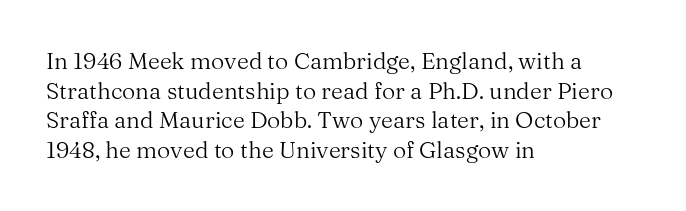
The image shows 23 px text type, upright; set left-aligned, normal line spacing (1.29x), normal letter spacing, not underlined.
